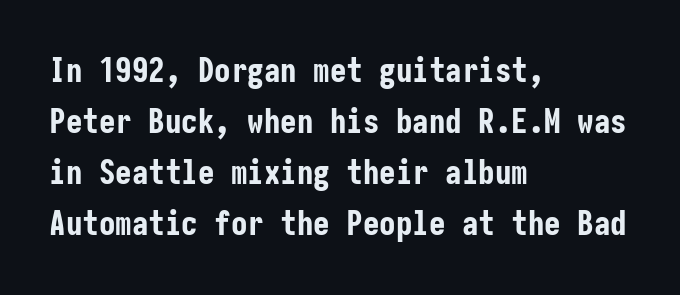
Descenders are the only things crossing below the line. A roman cut, with each character standing at attention. Successive baselines arrive at the customary interval. What stands out about the letter spacing? Nothing — it is the standard amount. Serifs: no, the terminals of the letterforms are clean. Pretty heavy lettering here — definitely bold.
